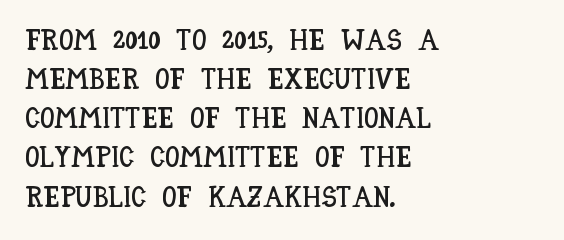
Q: Is the text italic (slanted)? A: No, it is upright.
Q: Is the text underlined? A: No.
Q: How is the paragraph aligned? A: Left-aligned.
Q: Is the spacing between letters normal or unusually wide? A: Normal.
Q: Is the spacing between lines tight, normal or loose? A: Normal.
Q: Width (condensed, normal, or wide)? A: Condensed.
Q: Stroke contrast? A: Low.
Q: x-height? A: Large.
Q: Monospaced? A: No.
